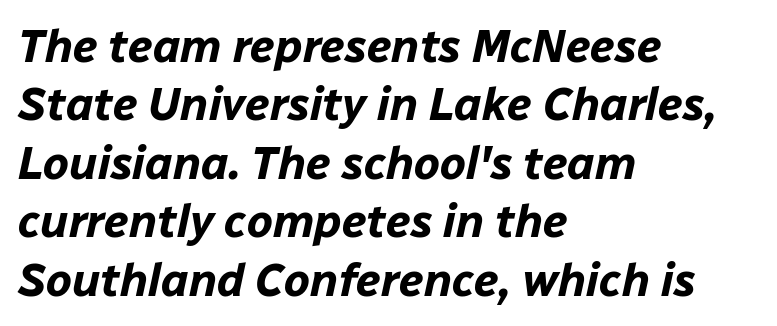
{"italic": "yes", "lean": "right", "slant_degrees": 12, "bold": "yes", "weight": "bold", "width": "normal", "stroke_contrast": "low", "x_height": "medium", "monospaced": "no", "underline": "no", "align": "left", "line_spacing": "normal", "line_spacing_ratio": 1.27, "letter_spacing": "normal", "letter_spacing_em": 0.0, "glyph_px": 46}
